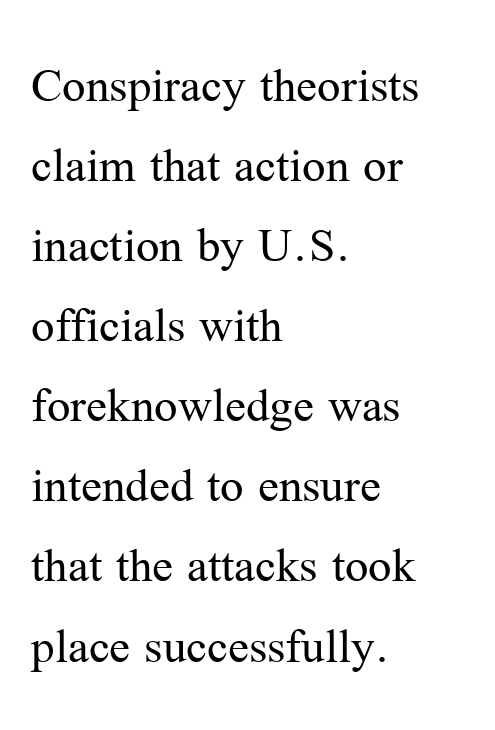
Q: Is the text bold? A: No.
Q: Is the text italic (slanted)? A: No, it is upright.
Q: Is the typeface a serif or a sans-serif typeface? A: Serif.
Q: Is the text underlined? A: No.
Q: How is the paragraph aligned? A: Left-aligned.
Q: Is the spacing between letters normal or unusually wide? A: Normal.
Q: Is the spacing between lines tight, normal or loose? A: Normal.
Q: Width (condensed, normal, or wide)? A: Normal.
Q: Stroke contrast? A: Medium.
Q: x-height? A: Medium.
Q: Monospaced? A: No.
